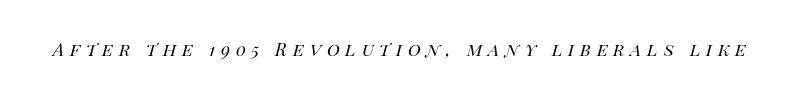
{"italic": "yes", "lean": "right", "slant_degrees": 14, "bold": "no", "underline": "no", "letter_spacing": "wide", "letter_spacing_em": 0.26, "glyph_px": 22}
